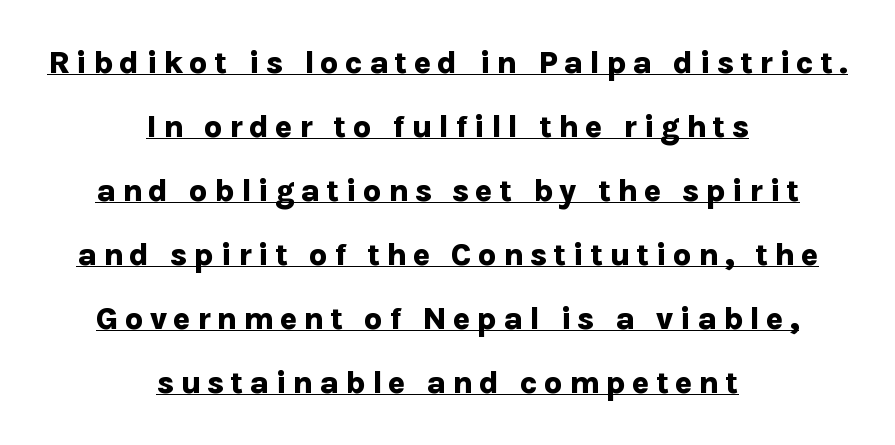
The glyphs in this specimen are sans serif. These characters rest on top of a visible drawn line. The passage shown is typed in a proportional face where columns would drift. Look at the stroke-to-counter ratio: heavy, a bold.
